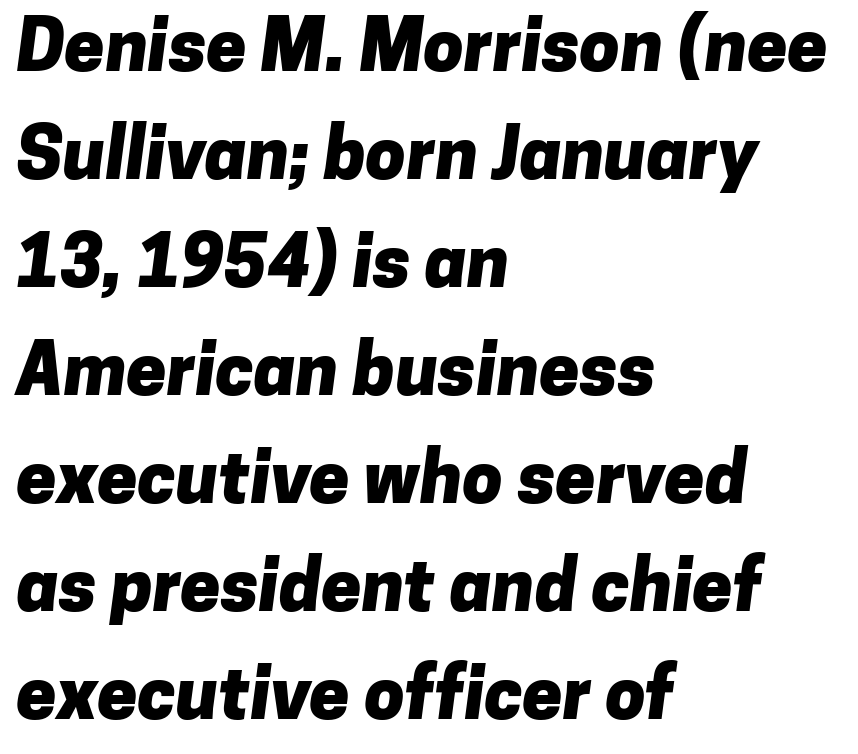
Q: Is the text bold? A: Yes.
Q: Is the typeface a serif or a sans-serif typeface? A: Sans-serif.
Q: Is the text underlined? A: No.
Q: How is the paragraph aligned? A: Left-aligned.
Q: Is the spacing between letters normal or unusually wide? A: Normal.
Q: Is the spacing between lines tight, normal or loose? A: Normal.
Q: Width (condensed, normal, or wide)? A: Normal.
Q: Stroke contrast? A: Low.
Q: x-height? A: Medium.
Q: Monospaced? A: No.
